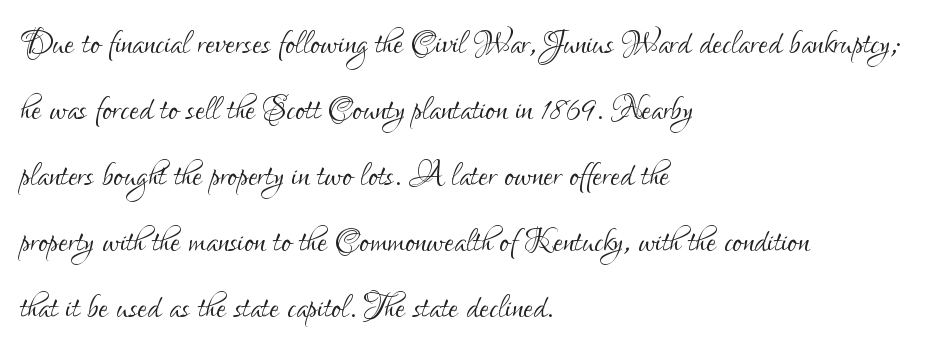
{"serif": "no", "bold": "no", "weight": "light", "width": "condensed", "stroke_contrast": "low", "x_height": "small", "monospaced": "no", "underline": "no", "align": "left", "line_spacing": "normal", "line_spacing_ratio": 1.5, "letter_spacing": "normal", "letter_spacing_em": 0.0, "glyph_px": 44}
